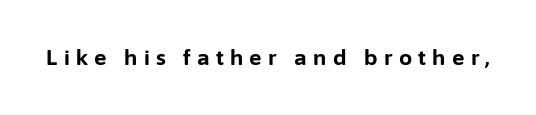
The image shows 21 px bold type, upright; set unusually wide letter spacing (+0.3 em), not underlined.
